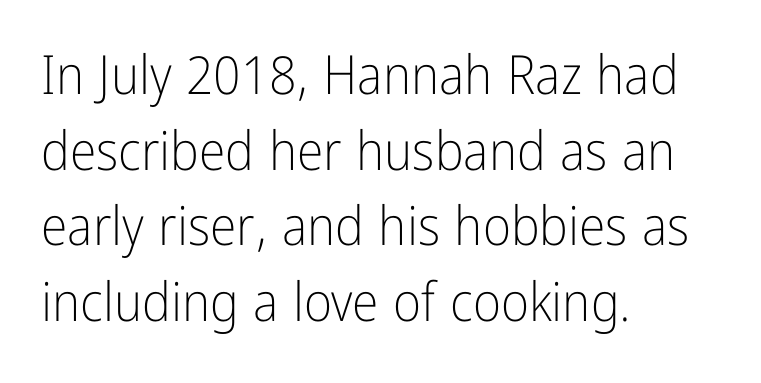
The line texture is even and compact thanks to regular tracking. Does the type have serifs? No, each stem ends abruptly. The strokes carry an ordinary text weight at most. Designer's note — italics off, roman on. Interline gaps are of average width in this sample. Short and long lines alike share a common starting point at left.
